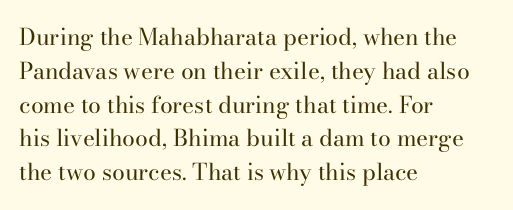
The image shows 23 px text type, upright; set left-aligned, normal line spacing (1.47x), normal letter spacing, not underlined.
